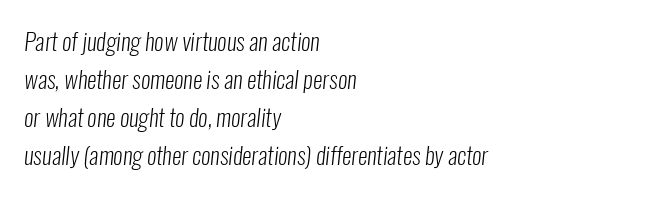
Q: Is the text bold? A: No.
Q: Is the text underlined? A: No.
Q: How is the paragraph aligned? A: Left-aligned.
Q: Is the spacing between letters normal or unusually wide? A: Normal.
Q: Is the spacing between lines tight, normal or loose? A: Normal.
